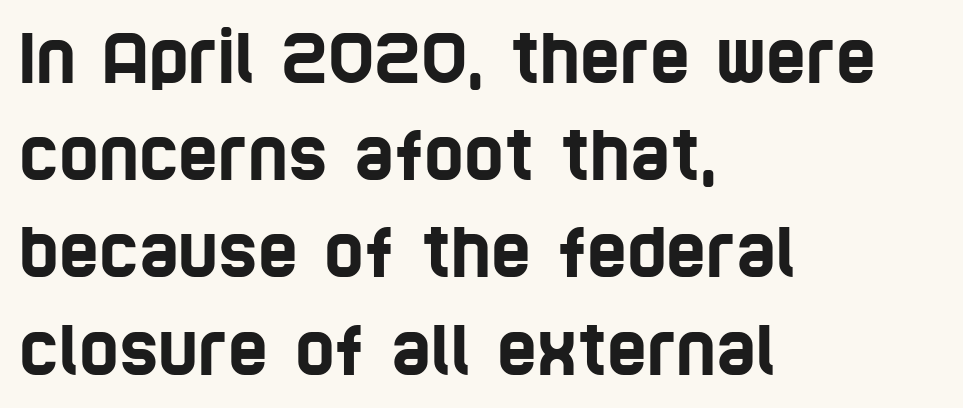
The lines sit at an ordinary, default distance from one another. The words here are not underlined. I'd call this a sans setting — the letters go barefoot. Proportional: the letters do not fall into vertical columns. The gaps between neighbouring characters are ordinary and unremarkable. The passage is arranged the way most books set body copy — flush left.
